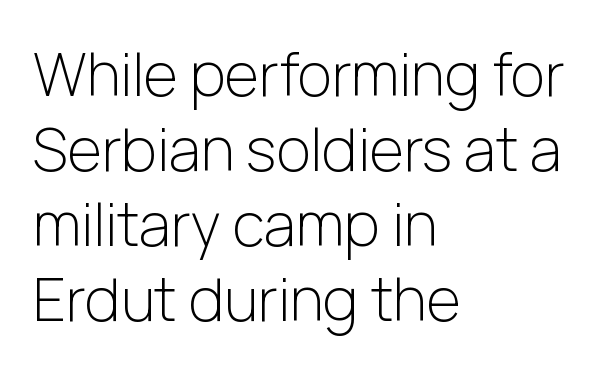
{"serif": "no", "italic": "no", "bold": "no", "weight": "light", "width": "normal", "stroke_contrast": "low", "x_height": "medium", "monospaced": "no", "underline": "no", "align": "left", "line_spacing": "normal", "line_spacing_ratio": 1.27, "letter_spacing": "normal", "letter_spacing_em": 0.0, "glyph_px": 59}
